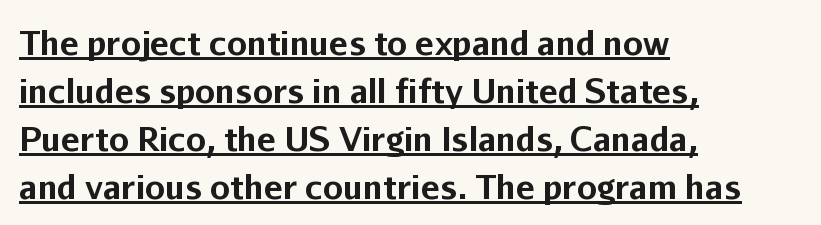
The image shows 32 px bold sans-serif type, upright; set left-aligned, normal line spacing (1.5x), normal letter spacing, underlined; low stroke contrast and a medium x-height.
